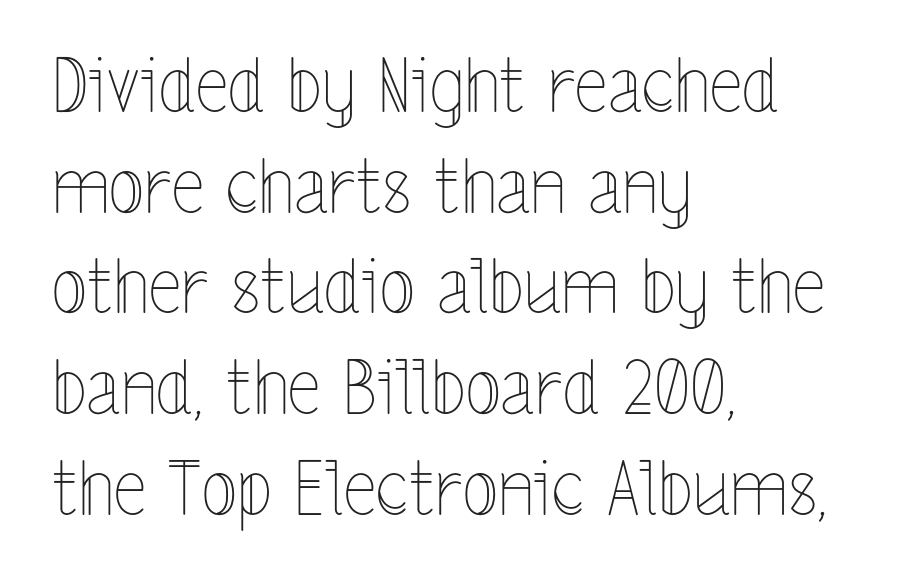
{"italic": "no", "bold": "no", "weight": "thin", "width": "condensed", "x_height": "medium", "monospaced": "no", "underline": "no", "align": "left", "line_spacing": "normal", "line_spacing_ratio": 1.36, "letter_spacing": "normal", "letter_spacing_em": 0.0, "glyph_px": 74}
